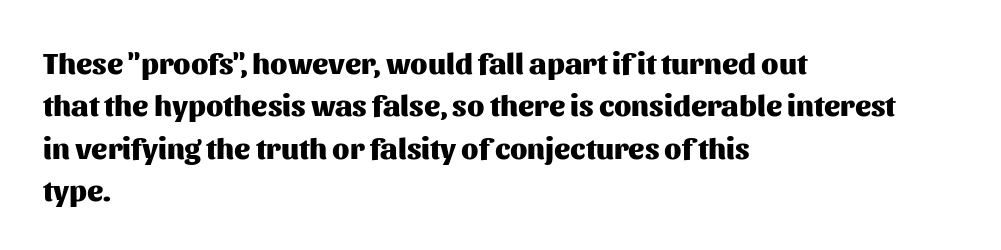
Leading: standard. The type sits square on the baseline with zero lean. Typographically, this falls in the sans-serif category. As a designer I'd log this as weight 700, bold. The words here are not underlined.
